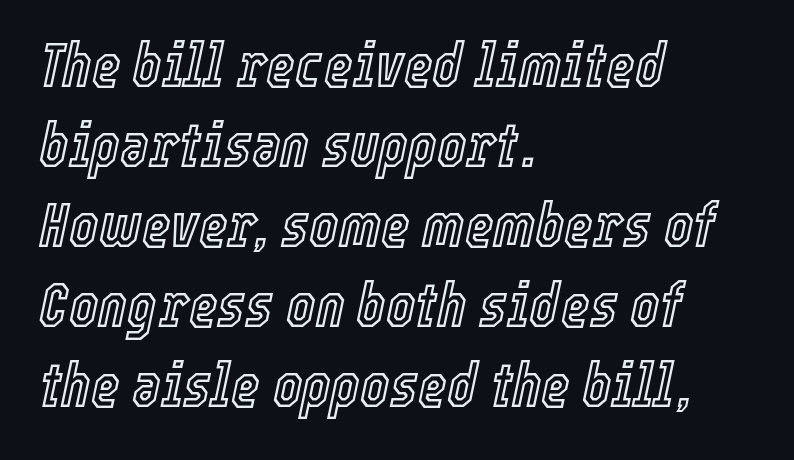
The typesetter chose a ragged-right arrangement here. Rule under the text: the space is simply empty. The rendering uses a moderate line-height, typical for paragraphs. Nobody touched the tracking dial on this one. Looks like regular typesetting: each glyph gets only the width it needs. There's an unmistakable incline to the writing here.
